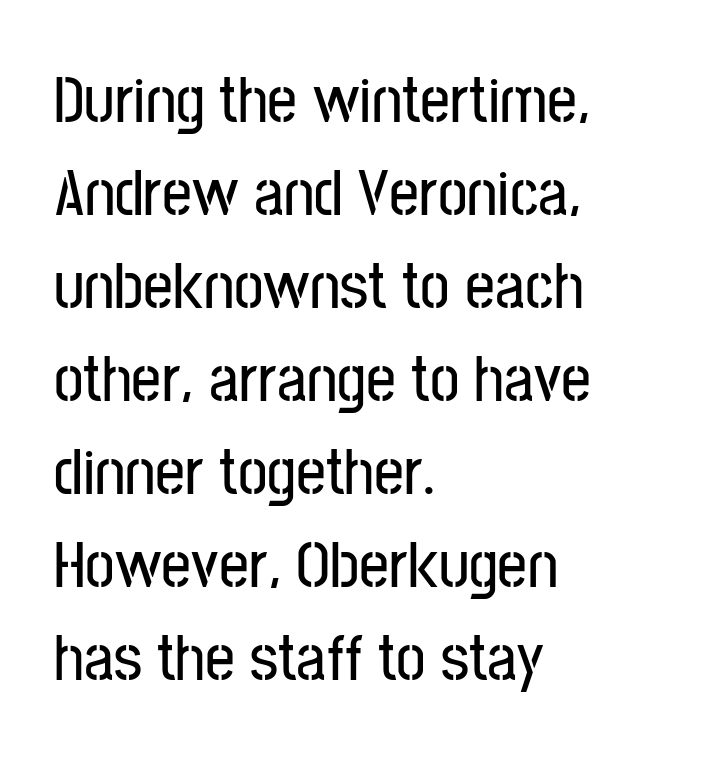
The image shows 66 px condensed sans-serif type, upright; set left-aligned, normal line spacing (1.41x), normal letter spacing, not underlined; low stroke contrast and a medium x-height.
